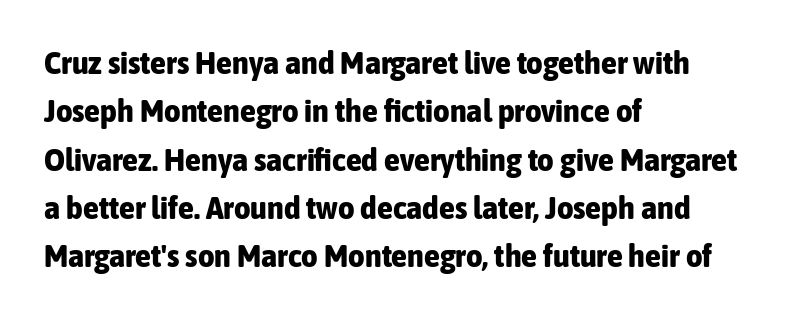
{"serif": "no", "italic": "no", "bold": "yes", "weight": "bold", "width": "condensed", "stroke_contrast": "low", "x_height": "medium", "monospaced": "no", "underline": "no", "align": "left", "line_spacing": "normal", "line_spacing_ratio": 1.51, "letter_spacing": "normal", "letter_spacing_em": 0.0, "glyph_px": 32}
